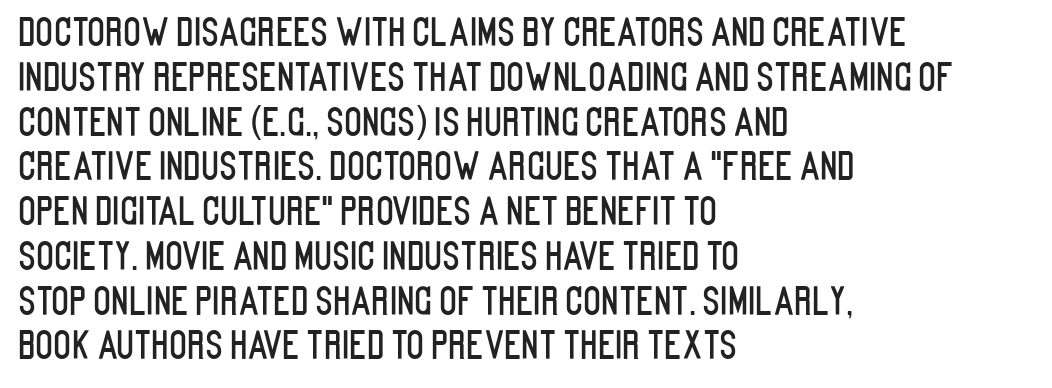
Nothing sits at the stroke ends, so this counts as sans-serif. Compared with a centered layout, this one pins lines to the left instead. These lines are rendered in a variable-pitch font. The baseline area is clear.
